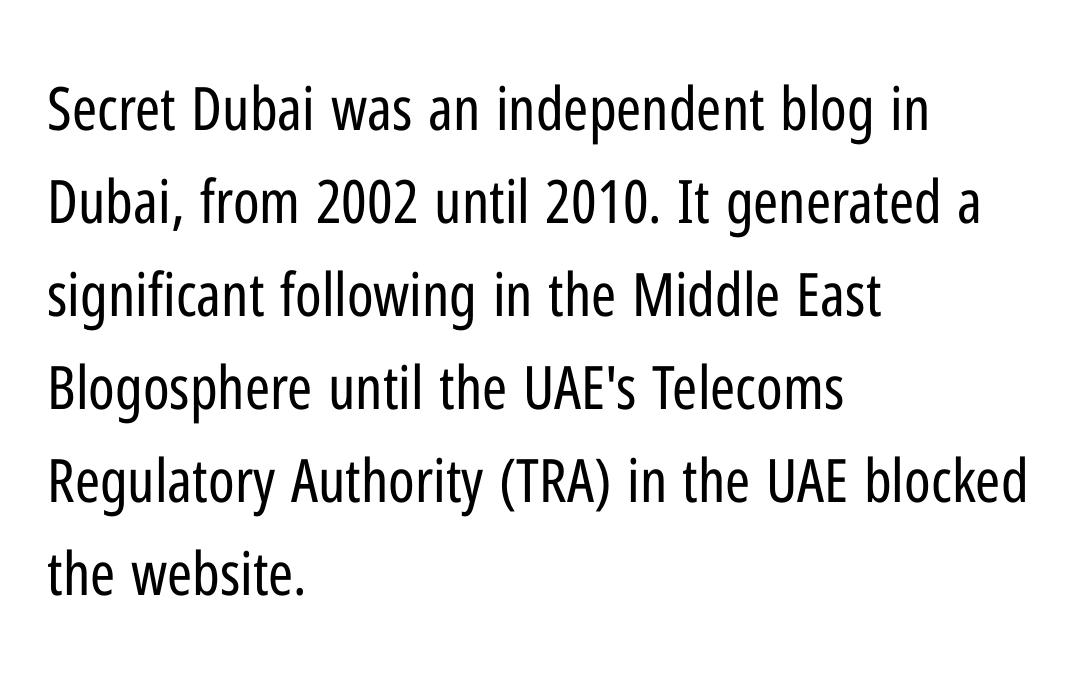
Q: Is the text bold? A: No.
Q: Is the text italic (slanted)? A: No, it is upright.
Q: Is the typeface a serif or a sans-serif typeface? A: Sans-serif.
Q: Is the text underlined? A: No.
Q: How is the paragraph aligned? A: Left-aligned.
Q: Is the spacing between letters normal or unusually wide? A: Normal.
Q: Is the spacing between lines tight, normal or loose? A: Normal.
Q: Width (condensed, normal, or wide)? A: Condensed.
Q: Stroke contrast? A: Low.
Q: x-height? A: Medium.
Q: Monospaced? A: No.
